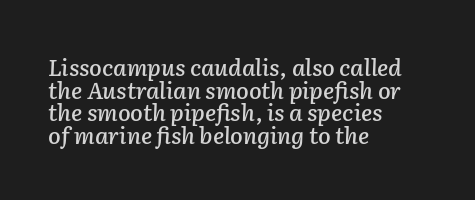
{"italic": "yes", "lean": "right", "slant_degrees": 2, "underline": "no", "align": "left", "line_spacing": "tight", "line_spacing_ratio": 0.98, "letter_spacing": "normal", "letter_spacing_em": 0.0, "glyph_px": 23}
